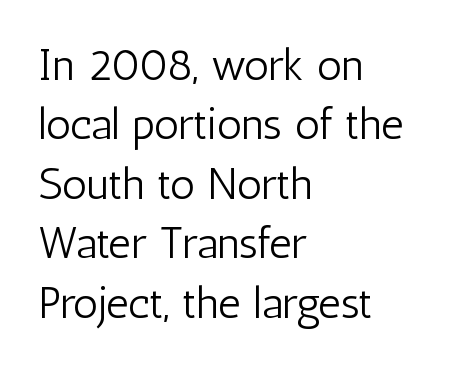
Q: Is the text bold? A: No.
Q: Is the text italic (slanted)? A: No, it is upright.
Q: Is the typeface a serif or a sans-serif typeface? A: Sans-serif.
Q: Is the text underlined? A: No.
Q: How is the paragraph aligned? A: Left-aligned.
Q: Is the spacing between letters normal or unusually wide? A: Normal.
Q: Is the spacing between lines tight, normal or loose? A: Normal.
Q: Width (condensed, normal, or wide)? A: Condensed.
Q: Stroke contrast? A: Low.
Q: x-height? A: Medium.
Q: Monospaced? A: No.
